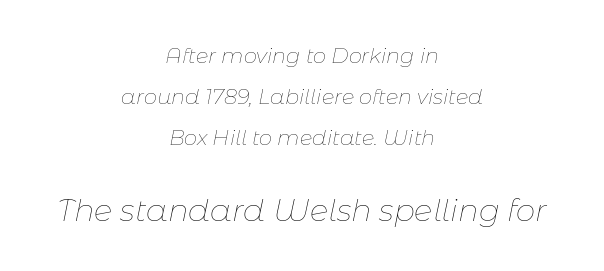
Italic: yes, the glyphs are oblique. Note the varied advance widths — an 'i' is clearly narrower than an 'm'. The font is comparable to plain body text, perhaps lighter. No word sits above an underline.
